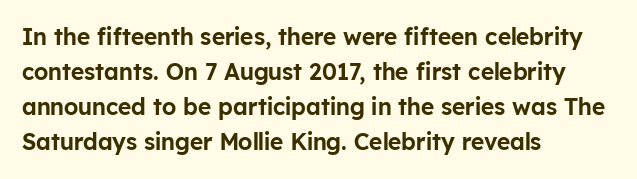
Left-aligned paragraph, ragged on the right. This sample uses an upright cut, with every glyph sitting square on the baseline. Only glyphs here, with clear space below each row. In terms of letterspacing, this is plain default setting. The line-height multiplier appears to be the usual default.
